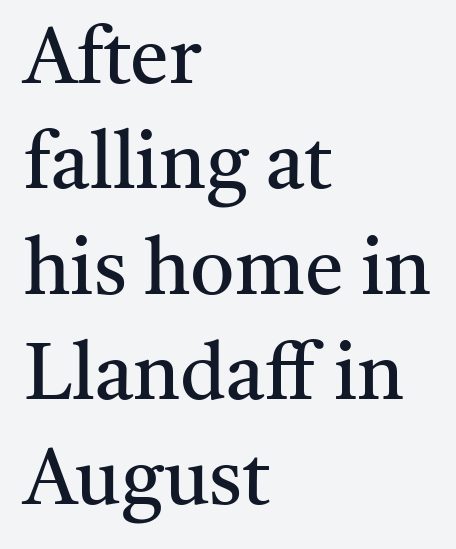
Compared with a typical body face, this is equally light or lighter still. A typesetter would mark this as roman, not italic. Each new line begins a customary step beneath the previous one. The letters advance in unequal steps, a hallmark of proportional type. A serif font was chosen for this passage.
